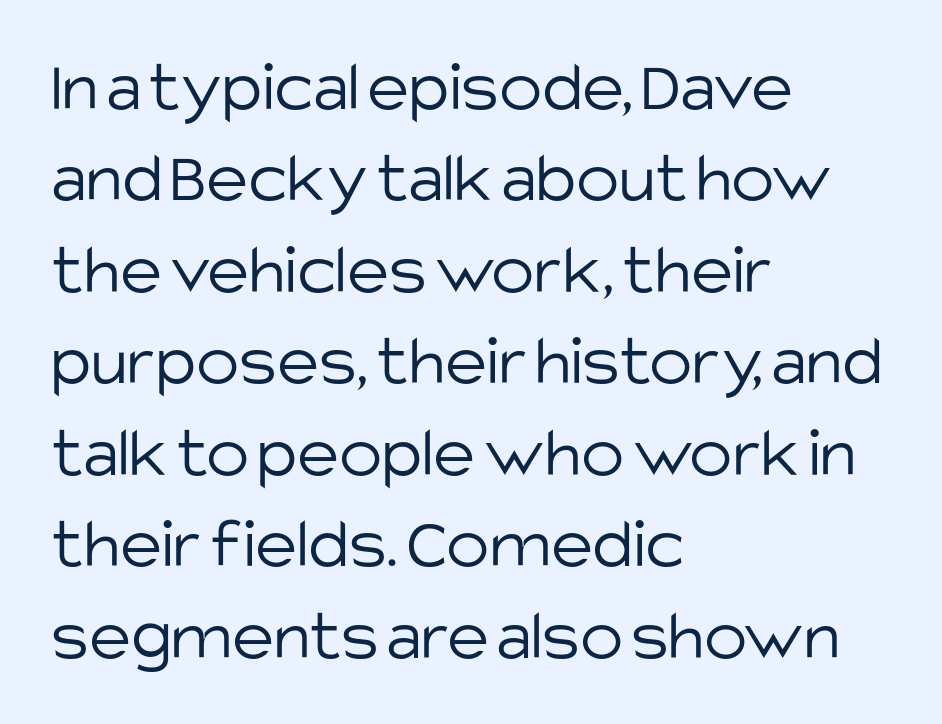
Q: Is the text bold? A: No.
Q: Is the text italic (slanted)? A: No, it is upright.
Q: Is the typeface a serif or a sans-serif typeface? A: Sans-serif.
Q: Is the text underlined? A: No.
Q: How is the paragraph aligned? A: Left-aligned.
Q: Is the spacing between letters normal or unusually wide? A: Normal.
Q: Is the spacing between lines tight, normal or loose? A: Normal.
Q: Width (condensed, normal, or wide)? A: Normal.
Q: Stroke contrast? A: Low.
Q: x-height? A: Large.
Q: Monospaced? A: No.
